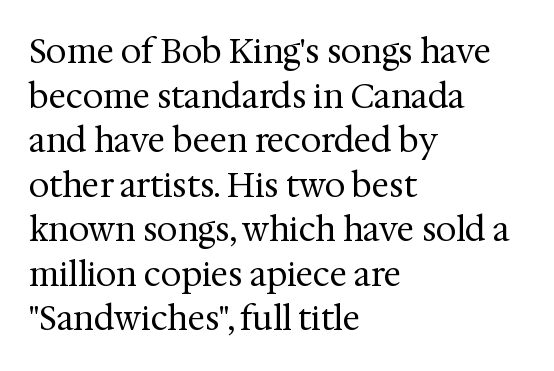
The image shows 33 px regular-weight serif type, upright; set left-aligned, normal line spacing (1.35x), normal letter spacing, not underlined; medium stroke contrast and a medium x-height.
